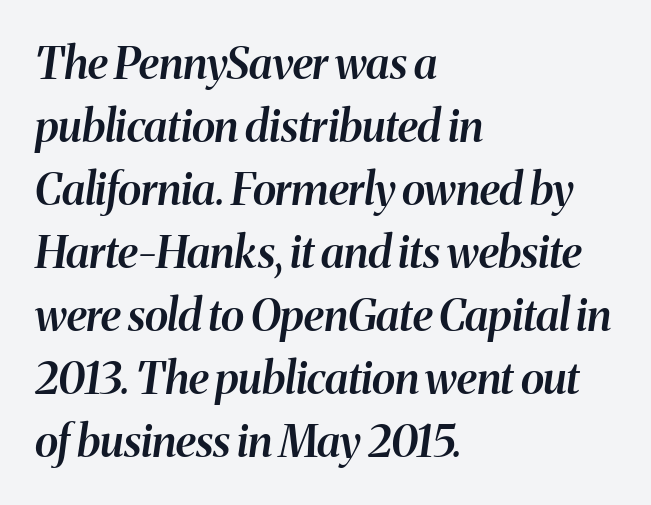
{"italic": "yes", "lean": "right", "slant_degrees": 8, "bold": "semi", "weight": "semibold", "width": "normal", "stroke_contrast": "medium", "x_height": "medium", "monospaced": "no", "underline": "no", "align": "left", "line_spacing": "normal", "line_spacing_ratio": 1.43, "letter_spacing": "normal", "letter_spacing_em": 0.0, "glyph_px": 44}
